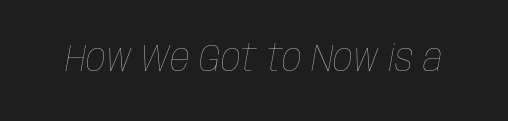
{"italic": "yes", "lean": "right", "slant_degrees": 10, "bold": "no", "weight": "thin", "width": "condensed", "stroke_contrast": "low", "x_height": "large", "monospaced": "no", "underline": "no", "letter_spacing": "normal", "letter_spacing_em": 0.0, "glyph_px": 39}
